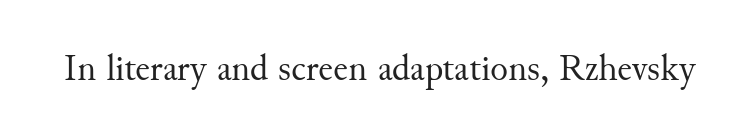
{"serif": "yes", "italic": "no", "bold": "no", "weight": "regular", "width": "normal", "stroke_contrast": "medium", "x_height": "small", "monospaced": "no", "underline": "no", "letter_spacing": "normal", "letter_spacing_em": 0.0, "glyph_px": 37}
